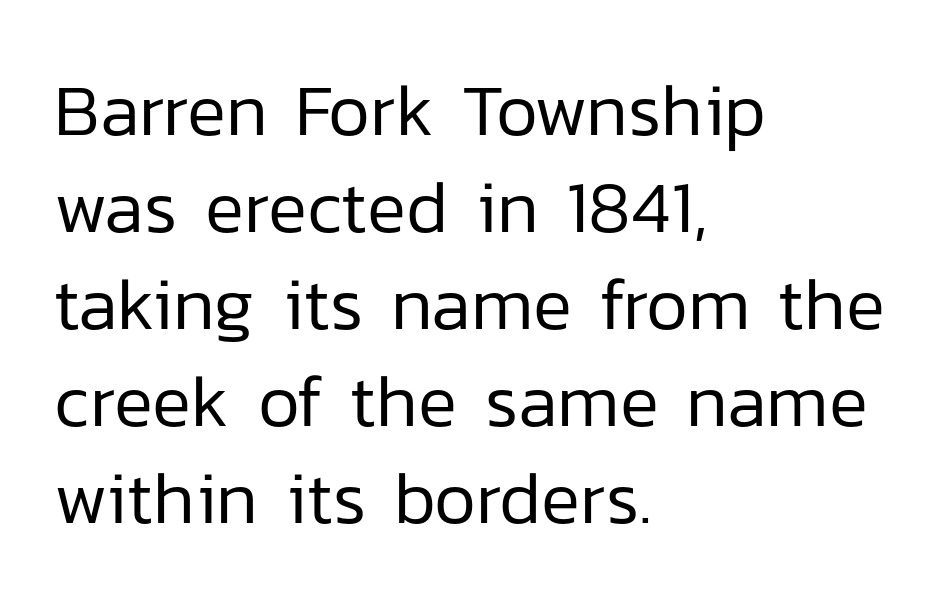
{"serif": "no", "italic": "no", "bold": "no", "weight": "regular", "width": "normal", "stroke_contrast": "low", "x_height": "medium", "monospaced": "no", "underline": "no", "align": "left", "line_spacing": "normal", "line_spacing_ratio": 1.33, "letter_spacing": "normal", "letter_spacing_em": 0.0, "glyph_px": 73}
